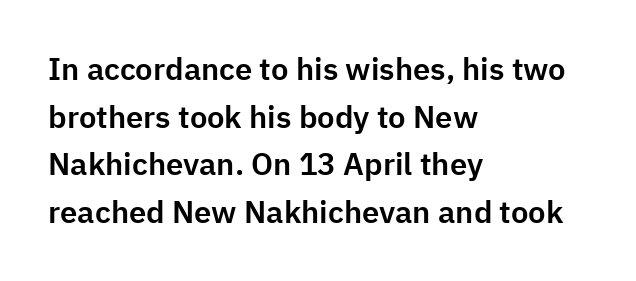
Designer's note — italics off, roman on. Glance below the letters and you will spot only blank space. The tracking reads as untouched default to a designer's eye. These lines are rendered in a variable-pitch font.
